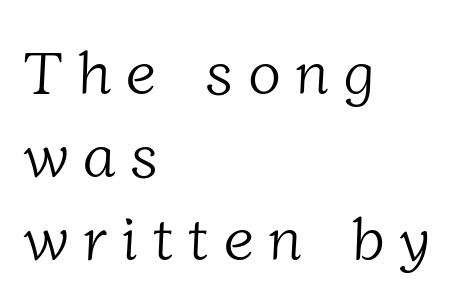
Q: Is the text bold? A: No.
Q: Is the typeface a serif or a sans-serif typeface? A: Serif.
Q: Is the text underlined? A: No.
Q: How is the paragraph aligned? A: Left-aligned.
Q: Is the spacing between letters normal or unusually wide? A: Unusually wide.
Q: Is the spacing between lines tight, normal or loose? A: Normal.
Q: Width (condensed, normal, or wide)? A: Normal.
Q: Stroke contrast? A: Low.
Q: x-height? A: Medium.
Q: Monospaced? A: No.
